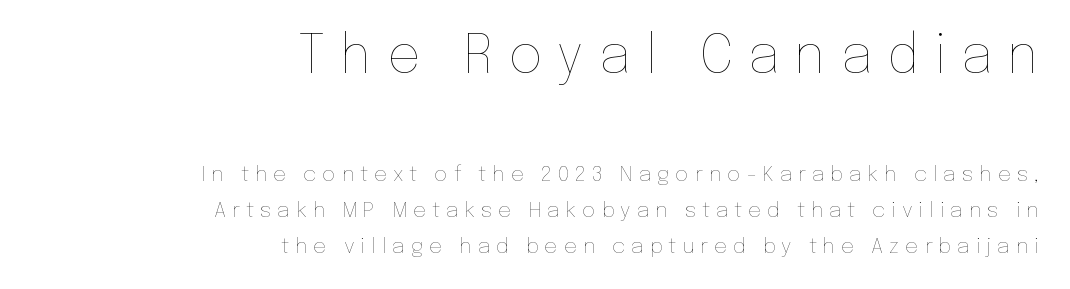
Just letters on the line, the space beneath them empty. Large over small — that's the arrangement of the two blocks here. Honestly, the letter spacing is so wide it's the main thing you notice. Is the block centered? No — it sits flush against the right margin. The font sits on the lighter half of the weight spectrum, regular included. A typesetter would mark this as roman, not italic.
